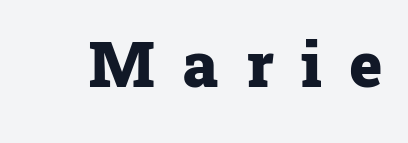
In terms of weight, the rendering is a true, heavy bold. The axis of the letterforms is exactly vertical. The glyphs in this specimen are seriffed. Anything drawn beneath the words? Only blank space.
